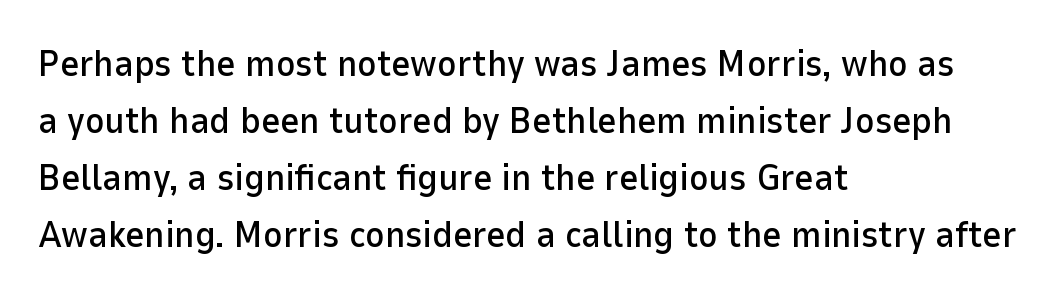
Are there feet on the stems? There aren't — it's a sans. The letters advance in unequal steps, a hallmark of proportional type. The horizontal fit of the characters is conventional and even. A normal amount of white space separates one row of letters from the next. Just letters on the line, the space beneath them empty.
